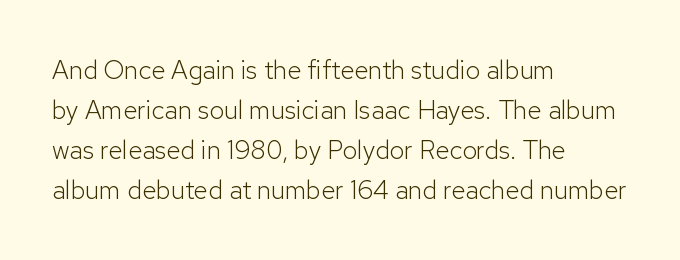
The image shows 26 px text type, upright; set left-aligned, normal line spacing (1.54x), normal letter spacing, not underlined.
